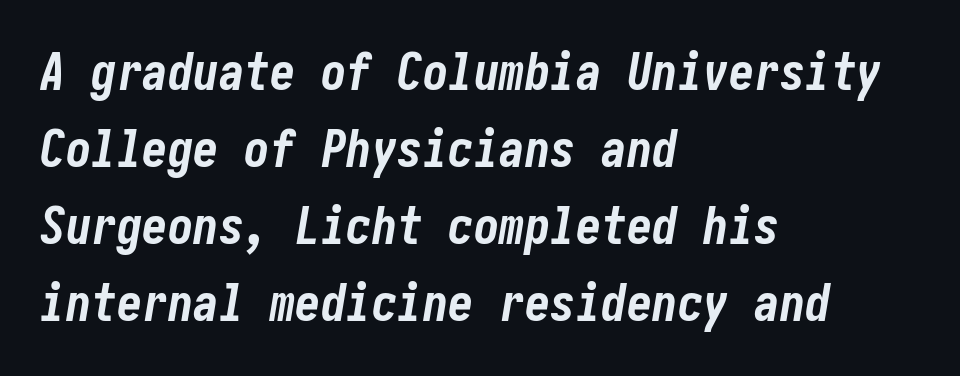
The image shows 51 px bold, condensed type, italic (leaning right); set left-aligned, normal line spacing (1.51x), normal letter spacing, not underlined; low stroke contrast and a medium x-height.
